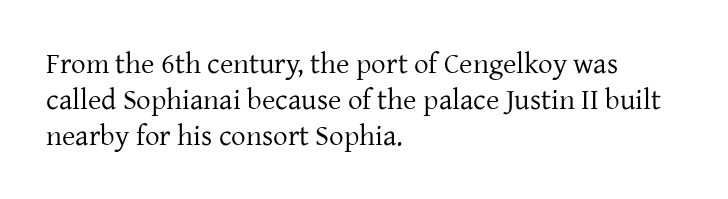
Q: Is the text bold? A: No.
Q: Is the text italic (slanted)? A: No, it is upright.
Q: Is the typeface a serif or a sans-serif typeface? A: Serif.
Q: Is the text underlined? A: No.
Q: How is the paragraph aligned? A: Left-aligned.
Q: Is the spacing between letters normal or unusually wide? A: Normal.
Q: Width (condensed, normal, or wide)? A: Normal.
Q: Stroke contrast? A: Low.
Q: x-height? A: Medium.
Q: Monospaced? A: No.
